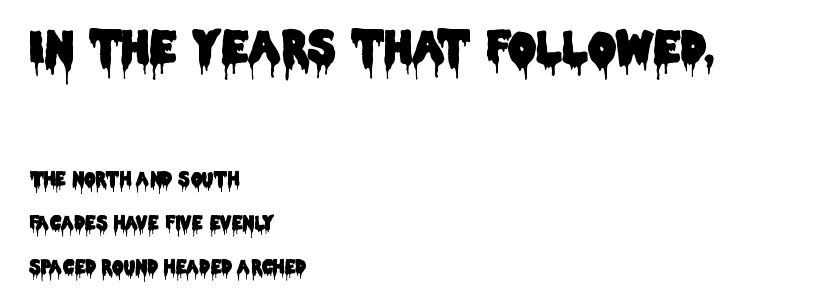
The image shows 44 px condensed sans-serif type, upright; set left-aligned, loose line spacing (2.43x), normal letter spacing, not underlined; the first (top) block is 2.44x larger; low stroke contrast and a large x-height.
